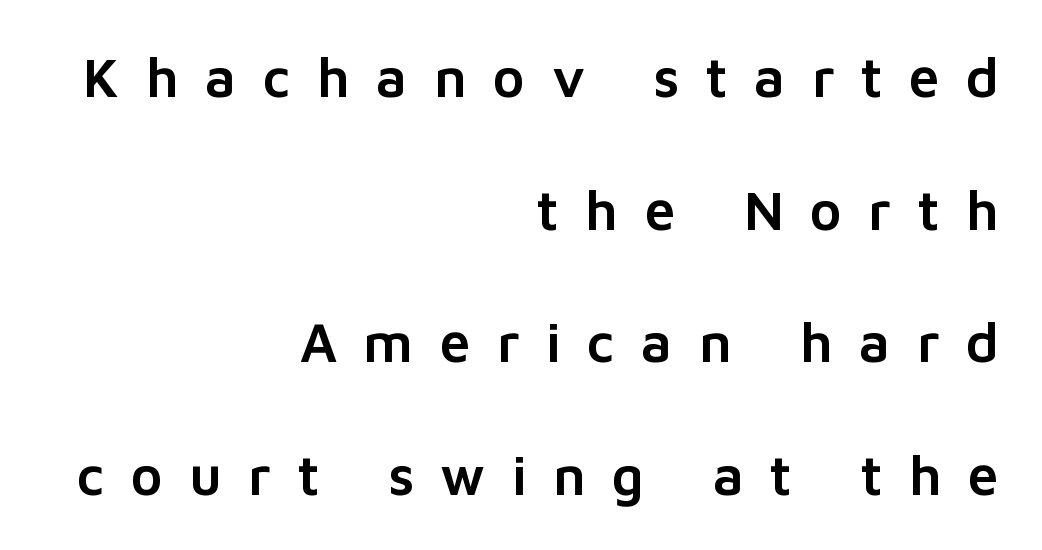
The image shows 55 px sans-serif type, upright; set right-aligned, loose line spacing (2.41x), unusually wide letter spacing (+0.48 em), not underlined; low stroke contrast and a medium x-height.
